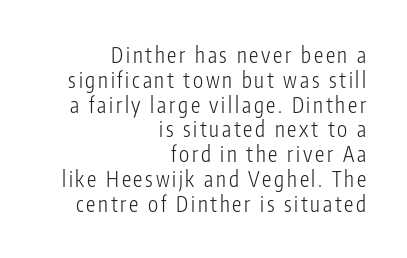
Italic? Not at all — the glyphs are vertical. The lines are quadded right. The string is rendered with underlining switched off. Think standard paragraph weight, or any step lighter than that.
